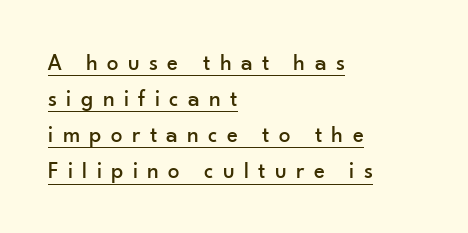
Q: Is the text italic (slanted)? A: No, it is upright.
Q: Is the text underlined? A: Yes.
Q: How is the paragraph aligned? A: Left-aligned.
Q: Is the spacing between letters normal or unusually wide? A: Unusually wide.
Q: Is the spacing between lines tight, normal or loose? A: Normal.
